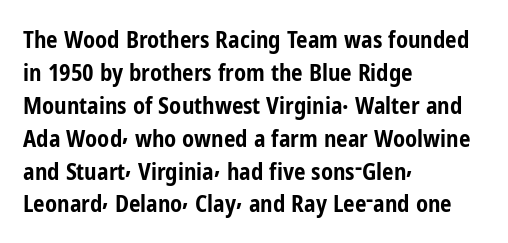
The image shows 23 px bold type, upright; set left-aligned, normal line spacing (1.43x), normal letter spacing, not underlined.
